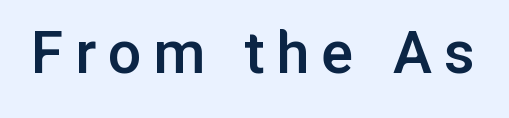
Q: Is the text bold? A: Semi-bold.
Q: Is the text italic (slanted)? A: No, it is upright.
Q: Is the typeface a serif or a sans-serif typeface? A: Sans-serif.
Q: Is the text underlined? A: No.
Q: Width (condensed, normal, or wide)? A: Normal.
Q: Stroke contrast? A: Low.
Q: x-height? A: Medium.
Q: Monospaced? A: No.
